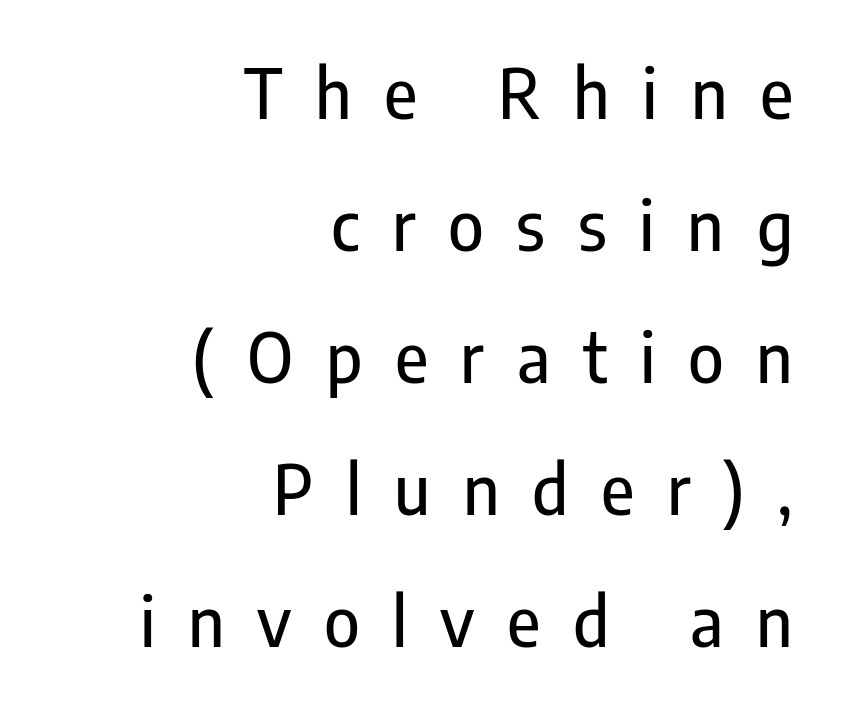
The image shows 68 px condensed sans-serif type, upright; set right-aligned, loose line spacing (1.94x), unusually wide letter spacing (+0.48 em), not underlined; low stroke contrast and a medium x-height.
